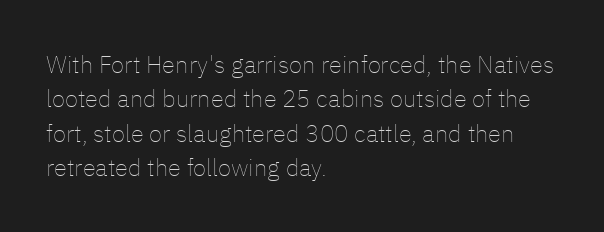
{"italic": "no", "bold": "no", "underline": "no", "align": "left", "line_spacing": "normal", "line_spacing_ratio": 1.43, "letter_spacing": "normal", "letter_spacing_em": 0.0, "glyph_px": 24}
